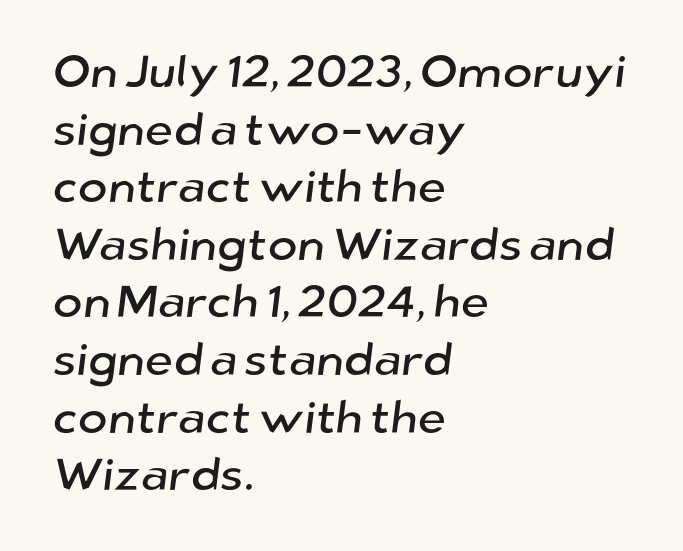
The image shows 45 px sans-serif type; set left-aligned, normal line spacing (1.28x), normal letter spacing, not underlined; low stroke contrast and a medium x-height.
